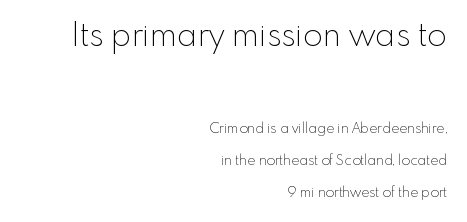
Q: Is the text bold? A: No.
Q: Is the text italic (slanted)? A: No, it is upright.
Q: Is the typeface a serif or a sans-serif typeface? A: Sans-serif.
Q: Is the text underlined? A: No.
Q: How is the paragraph aligned? A: Right-aligned.
Q: Is the spacing between letters normal or unusually wide? A: Normal.
Q: Is the spacing between lines tight, normal or loose? A: Loose.
Q: Which block of text is set in a larger size, the first (top) or the second (bottom)? A: The first (top) one.
Q: Width (condensed, normal, or wide)? A: Normal.
Q: x-height? A: Small.
Q: Monospaced? A: No.
